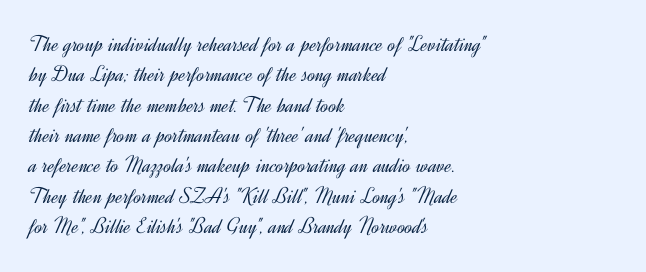
Q: Is the text bold? A: No.
Q: Is the text italic (slanted)? A: Yes.
Q: Is the text underlined? A: No.
Q: How is the paragraph aligned? A: Left-aligned.
Q: Is the spacing between letters normal or unusually wide? A: Normal.
Q: Is the spacing between lines tight, normal or loose? A: Normal.
